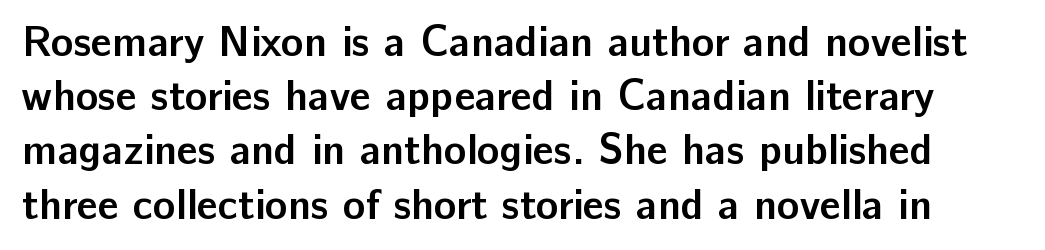
{"serif": "no", "italic": "no", "bold": "yes", "weight": "semibold", "width": "normal", "stroke_contrast": "low", "x_height": "medium", "monospaced": "no", "underline": "no", "line_spacing": "normal", "line_spacing_ratio": 1.29, "letter_spacing": "normal", "letter_spacing_em": 0.0, "glyph_px": 42}
